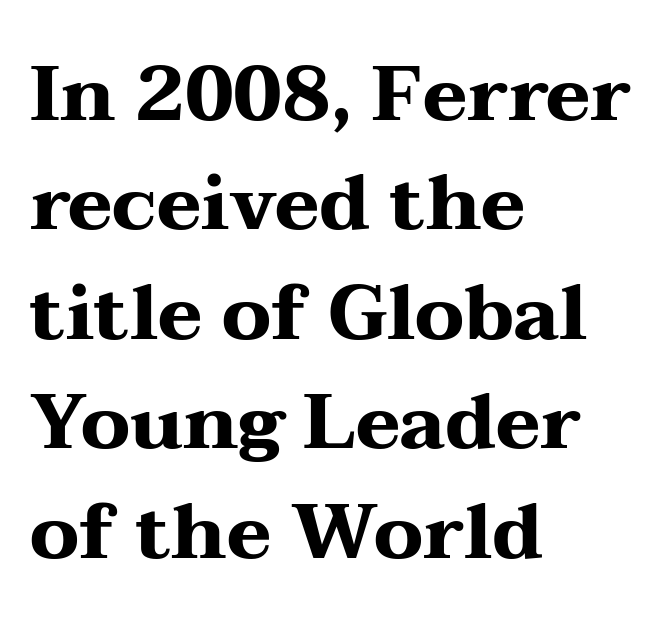
{"serif": "yes", "italic": "no", "bold": "yes", "weight": "heavy", "width": "wide", "stroke_contrast": "medium", "x_height": "medium", "monospaced": "no", "underline": "no", "align": "left", "line_spacing": "normal", "line_spacing_ratio": 1.44, "letter_spacing": "normal", "letter_spacing_em": 0.0, "glyph_px": 76}
